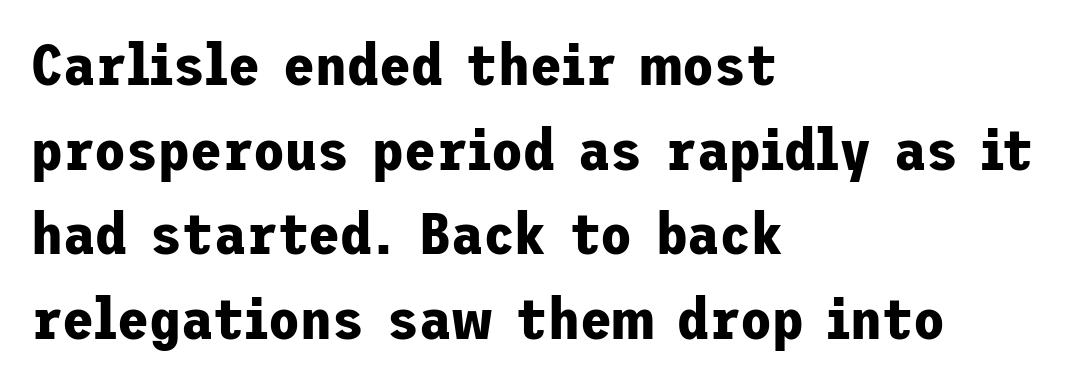
Caption: bold face, heavy strokes. Is there any slant? The stems are plumb. Grotesque or geometric, the face here clearly has no serifs. The space beneath each line is pristine and unruled.
